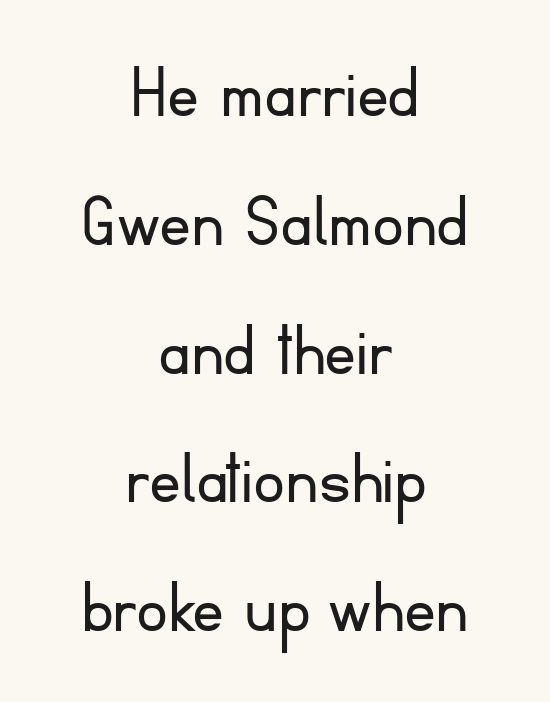
The image shows 79 px light sans-serif type, upright; set centered, normal line spacing (1.63x), normal letter spacing, not underlined; low stroke contrast and a small x-height.
